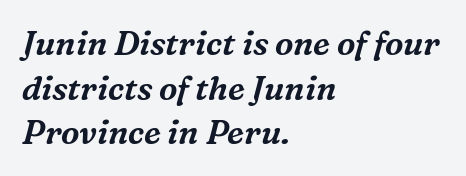
You could not count columns in this text — the font is proportionally spaced. Here the glyphs are tracked normally, forming tight word shapes. This is serif lettering, the kind often seen in printed books. How would I describe the line gaps? Plain and ordinary. The lettering tilts uniformly, giving the passage an italic look. Check under the words: just untouched page.
